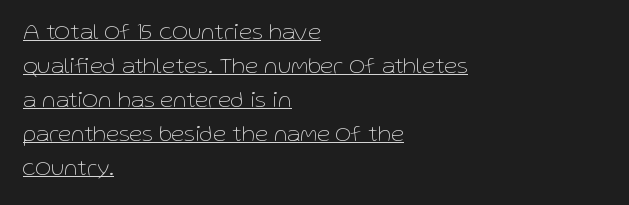
Q: Is the text bold? A: No.
Q: Is the text italic (slanted)? A: No, it is upright.
Q: Is the text underlined? A: Yes.
Q: How is the paragraph aligned? A: Left-aligned.
Q: Is the spacing between letters normal or unusually wide? A: Normal.
Q: Is the spacing between lines tight, normal or loose? A: Normal.
